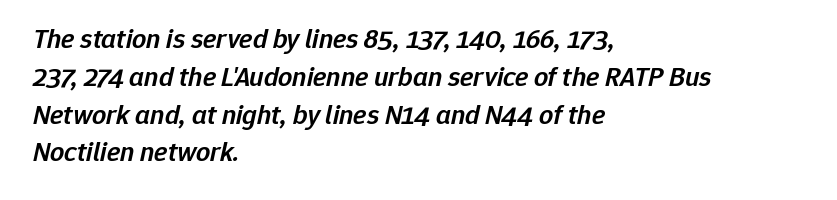
The image shows 28 px semibold type, italic (leaning right); set left-aligned, normal line spacing (1.35x), normal letter spacing, not underlined; low stroke contrast and a medium x-height.
